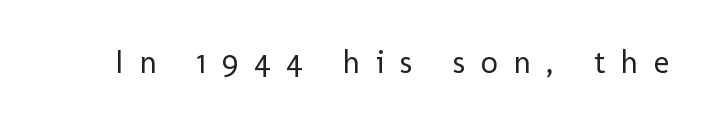
{"serif": "no", "italic": "no", "bold": "no", "weight": "regular", "width": "normal", "stroke_contrast": "low", "x_height": "medium", "monospaced": "no", "underline": "no", "letter_spacing": "wide", "letter_spacing_em": 0.47, "glyph_px": 33}
